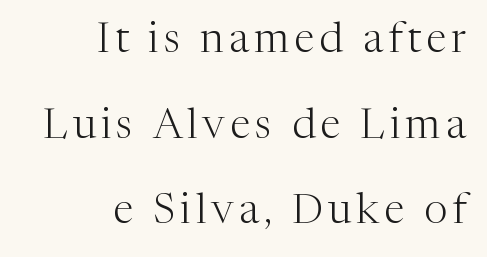
Q: Is the text bold? A: No.
Q: Is the text italic (slanted)? A: No, it is upright.
Q: Is the typeface a serif or a sans-serif typeface? A: Serif.
Q: Is the text underlined? A: No.
Q: How is the paragraph aligned? A: Right-aligned.
Q: Is the spacing between lines tight, normal or loose? A: Loose.
Q: Width (condensed, normal, or wide)? A: Normal.
Q: Stroke contrast? A: Medium.
Q: x-height? A: Medium.
Q: Monospaced? A: No.
